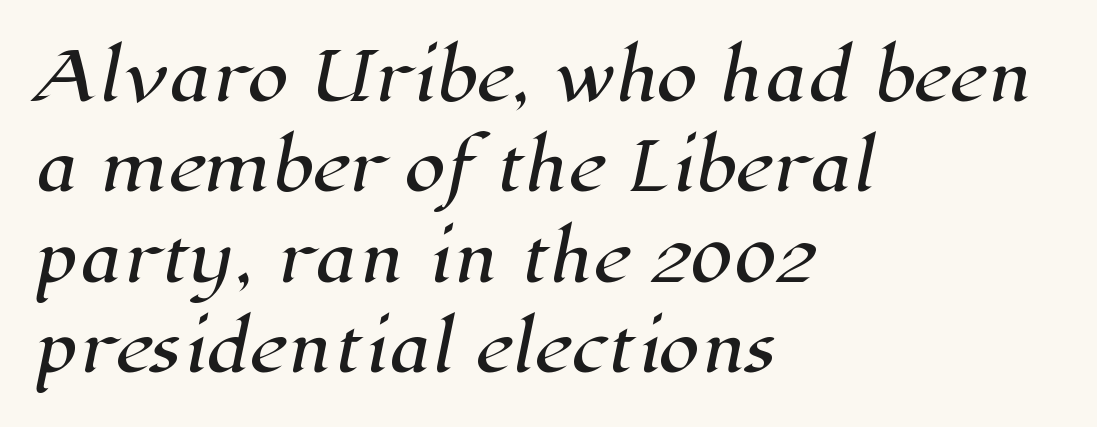
{"serif": "yes", "width": "normal", "stroke_contrast": "high", "x_height": "medium", "monospaced": "no", "underline": "no", "align": "left", "line_spacing": "normal", "line_spacing_ratio": 1.37, "letter_spacing": "normal", "letter_spacing_em": 0.0, "glyph_px": 66}
